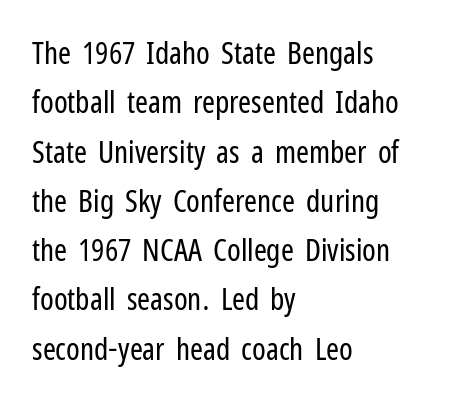
Casual observation: everything's shoved over to the left. No chunkiness to these letters — they're not bold. The face used here is proportionally spaced, like ordinary book or web type. Descenders are the only things crossing below the line. Unlike italic type, these characters show no tilt at all. How are the letters spaced? Ordinarily, with no added tracking.
